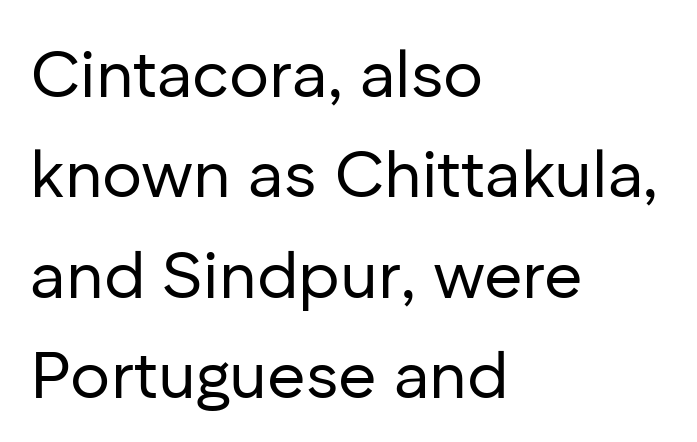
The image shows 66 px regular-weight sans-serif type, upright; set left-aligned, normal line spacing (1.52x), normal letter spacing, not underlined; low stroke contrast and a medium x-height.
